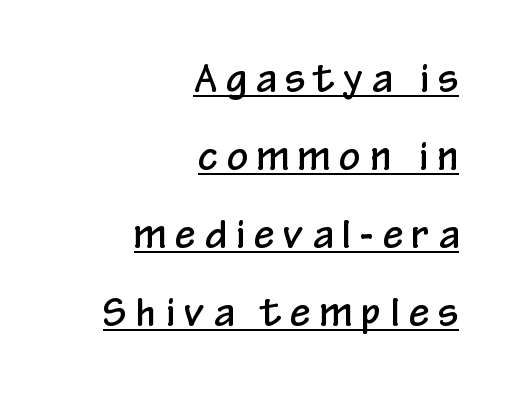
Underlining? Definitely there. The passage is arranged like a letterhead date or caption credit — flush right. Examine the stroke ends and you'll find no serifs. This sample uses expanded letter spacing, leaving extra air between glyphs.
